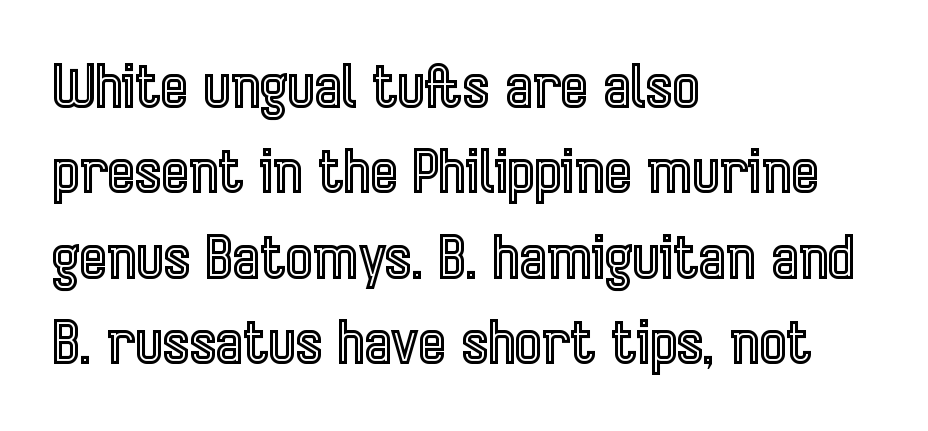
Q: Is the text italic (slanted)? A: No, it is upright.
Q: Is the text underlined? A: No.
Q: How is the paragraph aligned? A: Left-aligned.
Q: Is the spacing between letters normal or unusually wide? A: Normal.
Q: Is the spacing between lines tight, normal or loose? A: Normal.
Q: Width (condensed, normal, or wide)? A: Condensed.
Q: x-height? A: Medium.
Q: Monospaced? A: No.
